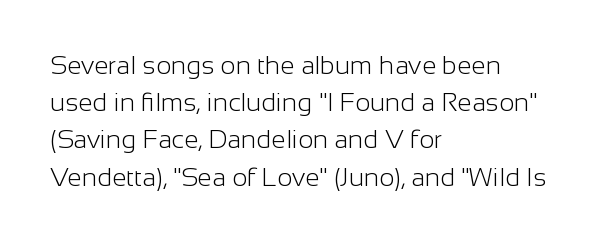
The image shows 26 px text type, upright; set left-aligned, normal line spacing (1.43x), normal letter spacing, not underlined.
